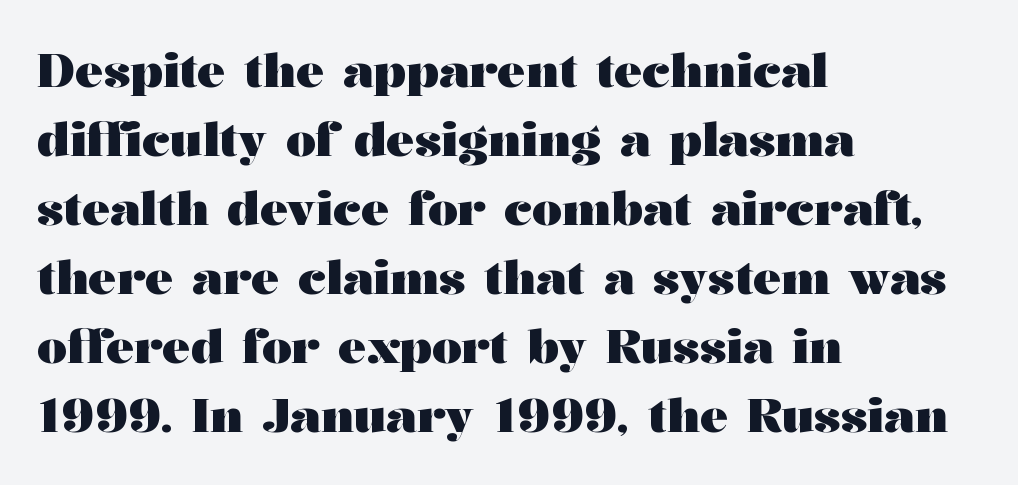
How would I describe the line gaps? Plain and ordinary. Note the varied advance widths — an 'i' is clearly narrower than an 'm'. A dark, heavy texture on the line: the type is bold. The type sits square on the baseline with zero lean. Inter-character spacing is left at the font's built-in metrics.
